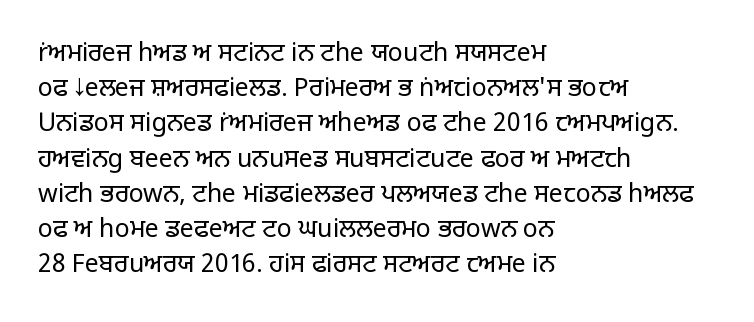
The image shows 25 px text type, upright; set left-aligned, normal line spacing (1.41x), normal letter spacing, not underlined.
